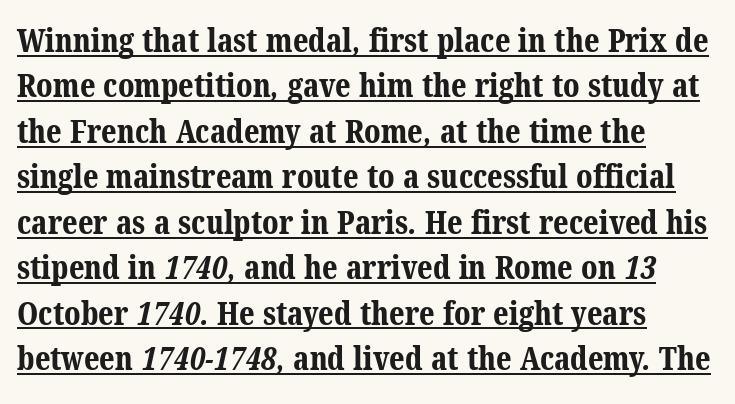
Notice how thick the strokes are: this is what a full bold looks like. The line texture is even and compact thanks to regular tracking. The passage shown is underscored from start to finish. Is this a sans? No — the strokes have serifs.
